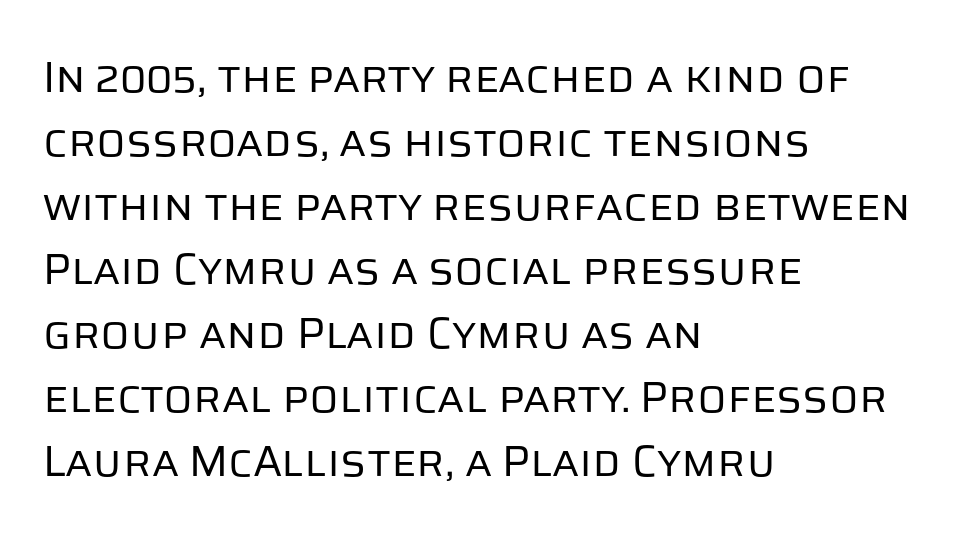
Q: Is the text bold? A: No.
Q: Is the text italic (slanted)? A: No, it is upright.
Q: Is the typeface a serif or a sans-serif typeface? A: Sans-serif.
Q: Is the text underlined? A: No.
Q: How is the paragraph aligned? A: Left-aligned.
Q: Is the spacing between letters normal or unusually wide? A: Normal.
Q: Is the spacing between lines tight, normal or loose? A: Normal.
Q: Width (condensed, normal, or wide)? A: Normal.
Q: Stroke contrast? A: Low.
Q: x-height? A: Large.
Q: Monospaced? A: No.
